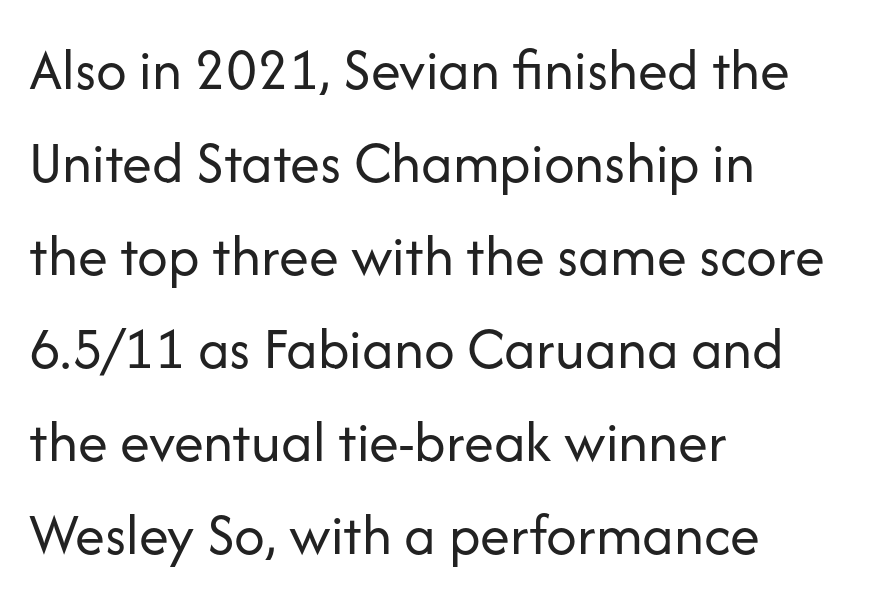
The image shows 60 px regular-weight sans-serif type, upright; set left-aligned, normal line spacing (1.55x), normal letter spacing, not underlined; low stroke contrast and a medium x-height.
